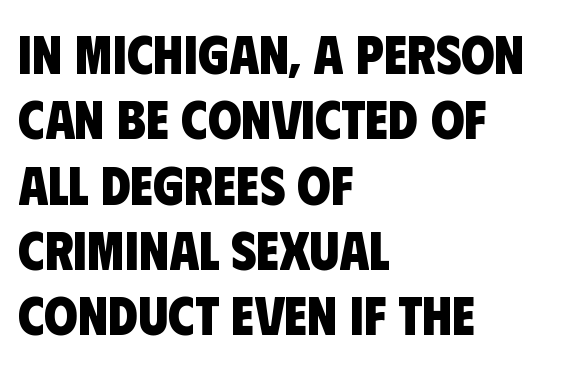
{"serif": "no", "bold": "yes", "weight": "heavy", "width": "condensed", "stroke_contrast": "low", "x_height": "large", "monospaced": "no", "underline": "no", "align": "left", "line_spacing_ratio": 1.21, "letter_spacing": "normal", "letter_spacing_em": 0.0, "glyph_px": 54}
